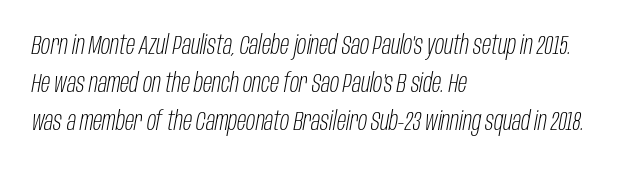
Q: Is the text bold? A: No.
Q: Is the text italic (slanted)? A: Yes, it leans right by about 10 degrees.
Q: Is the text underlined? A: No.
Q: How is the paragraph aligned? A: Left-aligned.
Q: Is the spacing between letters normal or unusually wide? A: Normal.
Q: Is the spacing between lines tight, normal or loose? A: Normal.
